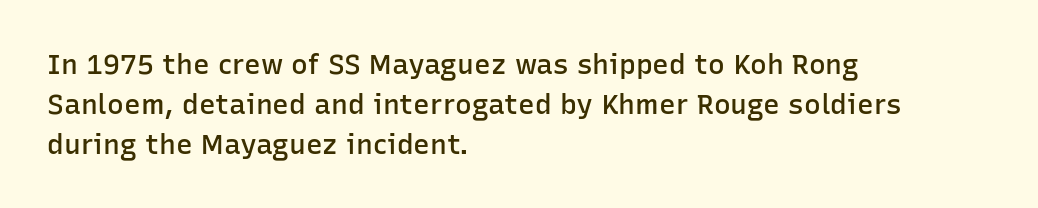
The image shows 28 px semibold sans-serif type, upright; set left-aligned, normal line spacing (1.42x), normal letter spacing, not underlined; low stroke contrast and a medium x-height.
